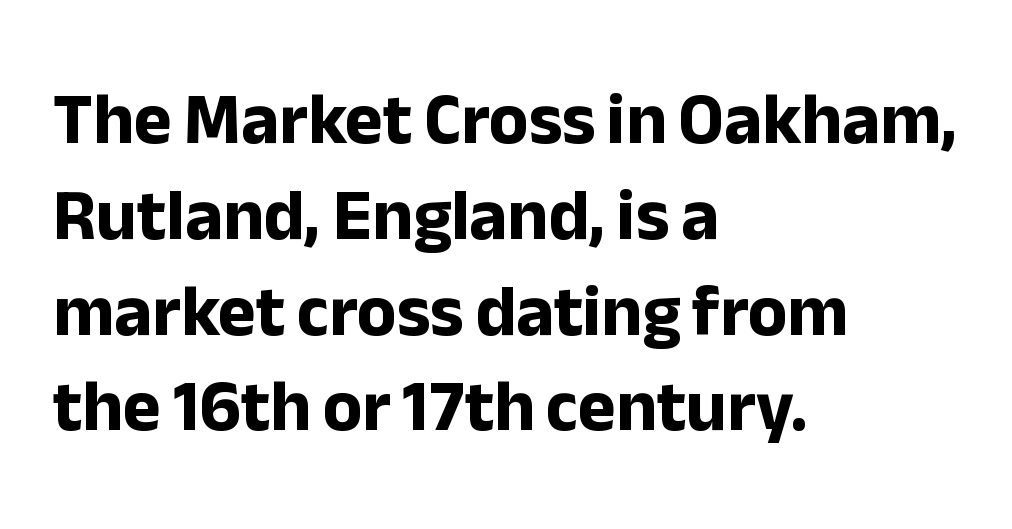
Q: Is the text bold? A: Yes.
Q: Is the text italic (slanted)? A: No, it is upright.
Q: Is the typeface a serif or a sans-serif typeface? A: Sans-serif.
Q: Is the text underlined? A: No.
Q: How is the paragraph aligned? A: Left-aligned.
Q: Is the spacing between letters normal or unusually wide? A: Normal.
Q: Is the spacing between lines tight, normal or loose? A: Normal.
Q: Width (condensed, normal, or wide)? A: Normal.
Q: Stroke contrast? A: Low.
Q: x-height? A: Medium.
Q: Monospaced? A: No.
